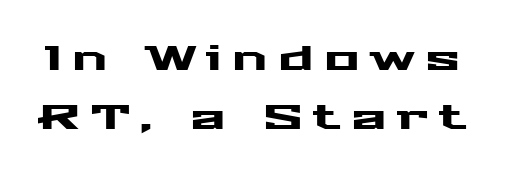
The image shows 33 px wide sans-serif type, upright; set line spacing 1.78x, unusually wide letter spacing (+0.32 em), not underlined; medium stroke contrast and a medium x-height.
